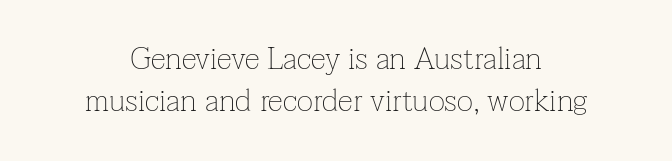
{"serif": "yes", "italic": "no", "bold": "no", "weight": "thin", "width": "normal", "stroke_contrast": "low", "x_height": "medium", "monospaced": "no", "underline": "no", "align": "center", "line_spacing": "normal", "line_spacing_ratio": 1.36, "letter_spacing": "normal", "letter_spacing_em": 0.0, "glyph_px": 31}
